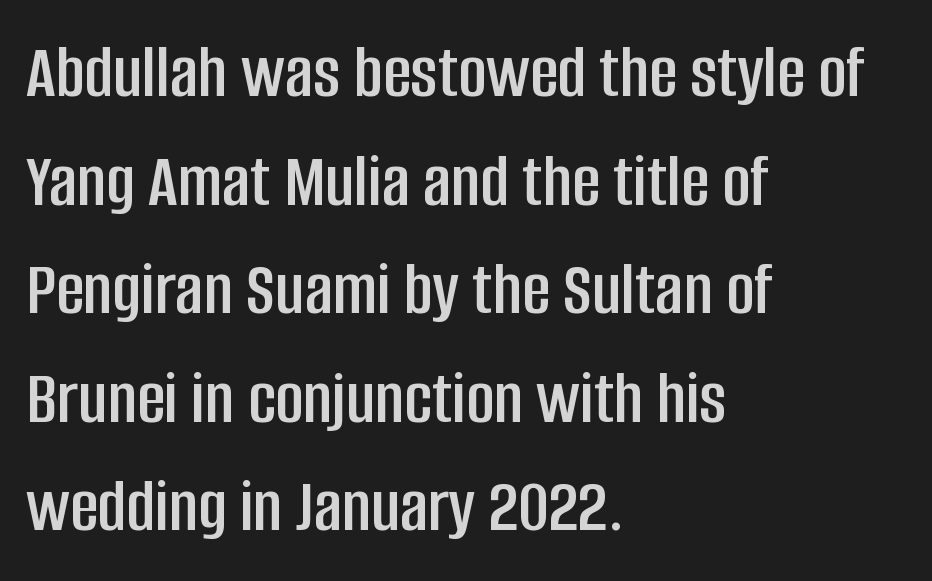
The image shows 77 px condensed sans-serif type, upright; set left-aligned, normal line spacing (1.41x), normal letter spacing, not underlined; low stroke contrast and a large x-height.
